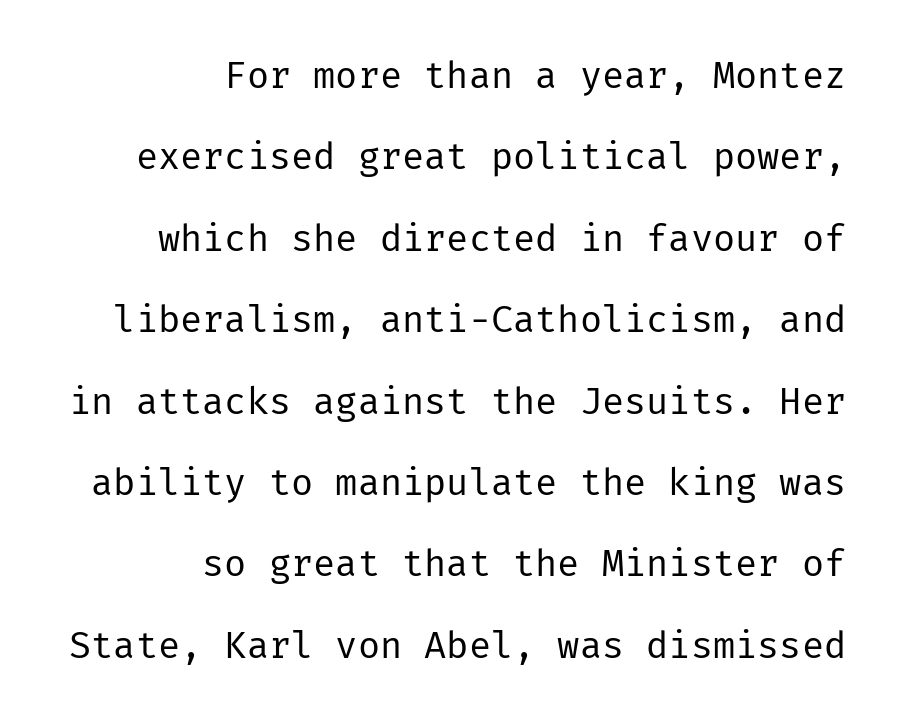
The image shows 37 px regular-weight sans-serif type, upright; set right-aligned, loose line spacing (2.2x), normal letter spacing, not underlined; low stroke contrast and a medium x-height.
